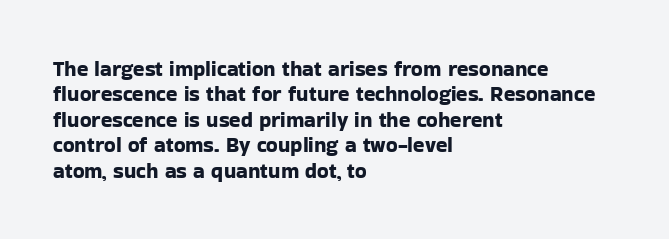
Short and long lines alike share a common starting point at left. Letters rest on an invisible, unmarked baseline. No extra tracking has been applied to these lines. Is there any slant? The stems are plumb.
